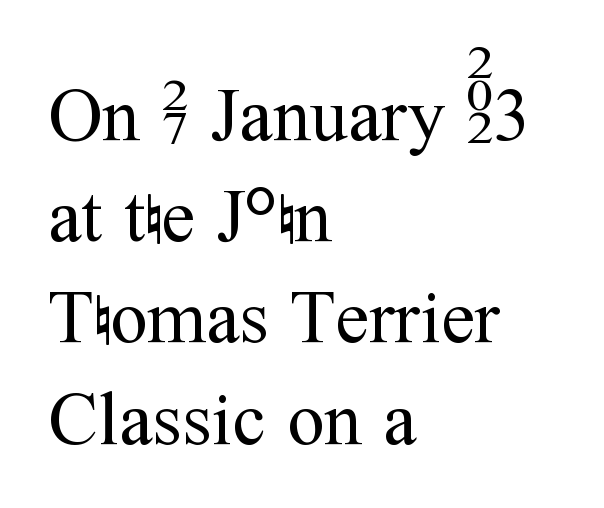
{"serif": "yes", "italic": "no", "bold": "no", "weight": "regular", "width": "normal", "stroke_contrast": "medium", "x_height": "medium", "monospaced": "no", "underline": "no", "align": "left", "line_spacing": "normal", "line_spacing_ratio": 1.35, "letter_spacing": "normal", "letter_spacing_em": 0.0, "glyph_px": 75}
